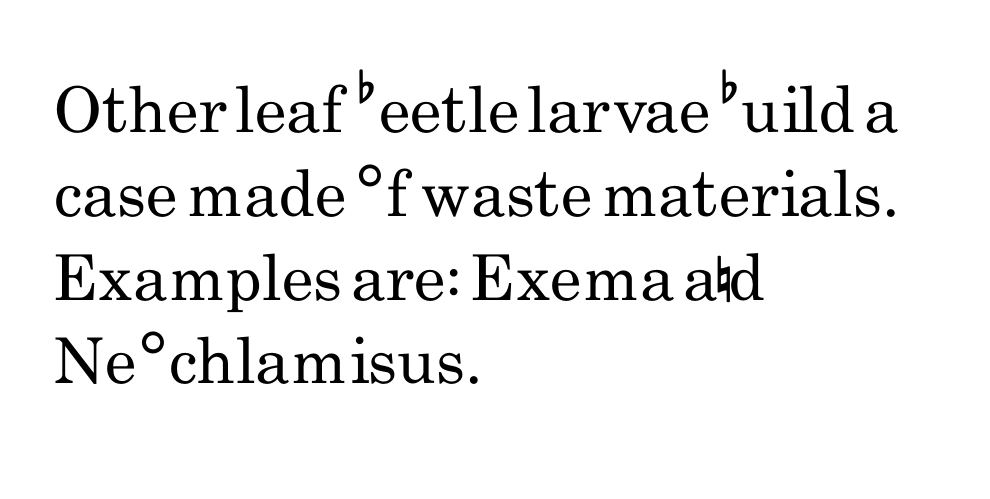
{"serif": "no", "italic": "no", "bold": "no", "weight": "regular", "width": "condensed", "stroke_contrast": "low", "x_height": "small", "monospaced": "no", "underline": "no", "align": "left", "line_spacing": "normal", "line_spacing_ratio": 1.33, "letter_spacing": "normal", "letter_spacing_em": 0.0, "glyph_px": 63}
